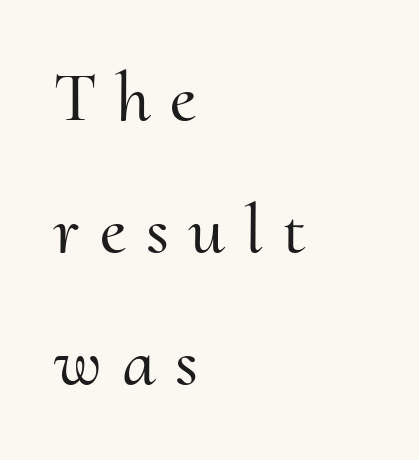
{"serif": "yes", "italic": "no", "width": "normal", "stroke_contrast": "medium", "x_height": "small", "monospaced": "no", "underline": "no", "align": "left", "line_spacing_ratio": 1.86, "letter_spacing": "wide", "letter_spacing_em": 0.28, "glyph_px": 71}
